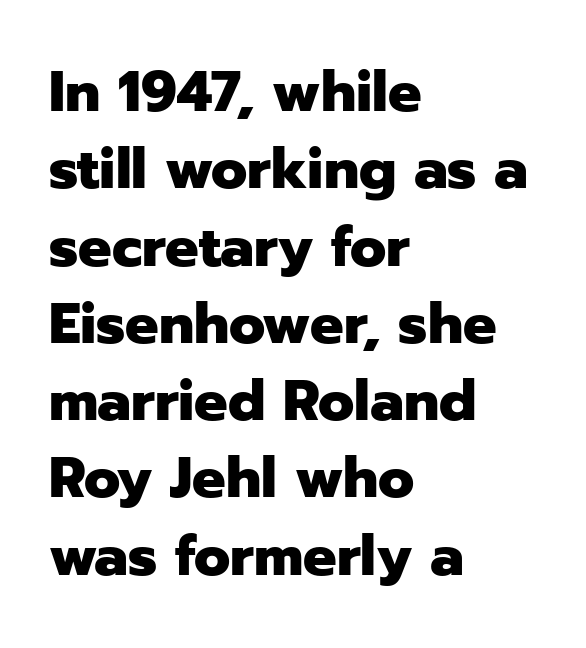
Q: Is the text bold? A: Yes.
Q: Is the text italic (slanted)? A: No, it is upright.
Q: Is the typeface a serif or a sans-serif typeface? A: Sans-serif.
Q: Is the text underlined? A: No.
Q: How is the paragraph aligned? A: Left-aligned.
Q: Is the spacing between letters normal or unusually wide? A: Normal.
Q: Is the spacing between lines tight, normal or loose? A: Normal.
Q: Width (condensed, normal, or wide)? A: Normal.
Q: Stroke contrast? A: Low.
Q: x-height? A: Medium.
Q: Monospaced? A: No.
